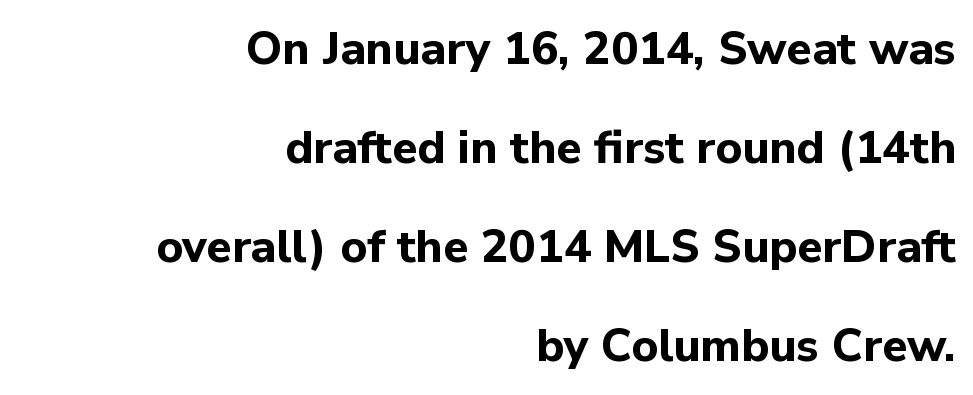
Q: Is the text bold? A: Yes.
Q: Is the text italic (slanted)? A: No, it is upright.
Q: Is the typeface a serif or a sans-serif typeface? A: Sans-serif.
Q: Is the text underlined? A: No.
Q: How is the paragraph aligned? A: Right-aligned.
Q: Is the spacing between letters normal or unusually wide? A: Normal.
Q: Is the spacing between lines tight, normal or loose? A: Loose.
Q: Width (condensed, normal, or wide)? A: Normal.
Q: Stroke contrast? A: Low.
Q: x-height? A: Medium.
Q: Monospaced? A: No.
